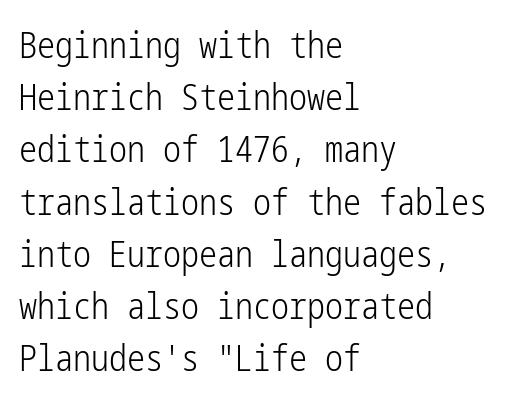
Q: Is the text bold? A: No.
Q: Is the text italic (slanted)? A: No, it is upright.
Q: Is the typeface a serif or a sans-serif typeface? A: Sans-serif.
Q: Is the text underlined? A: No.
Q: How is the paragraph aligned? A: Left-aligned.
Q: Is the spacing between letters normal or unusually wide? A: Normal.
Q: Is the spacing between lines tight, normal or loose? A: Normal.
Q: Width (condensed, normal, or wide)? A: Condensed.
Q: Stroke contrast? A: Low.
Q: x-height? A: Medium.
